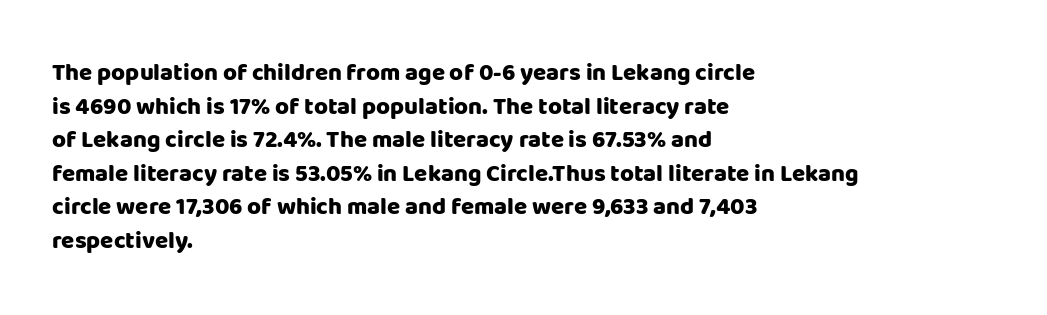
Q: Is the text bold? A: Yes.
Q: Is the text italic (slanted)? A: No, it is upright.
Q: Is the text underlined? A: No.
Q: How is the paragraph aligned? A: Left-aligned.
Q: Is the spacing between letters normal or unusually wide? A: Normal.
Q: Is the spacing between lines tight, normal or loose? A: Normal.
